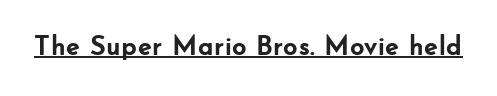
{"serif": "no", "italic": "no", "bold": "yes", "weight": "semibold", "width": "normal", "stroke_contrast": "low", "x_height": "small", "monospaced": "no", "underline": "yes", "letter_spacing": "normal", "letter_spacing_em": 0.0, "glyph_px": 28}
